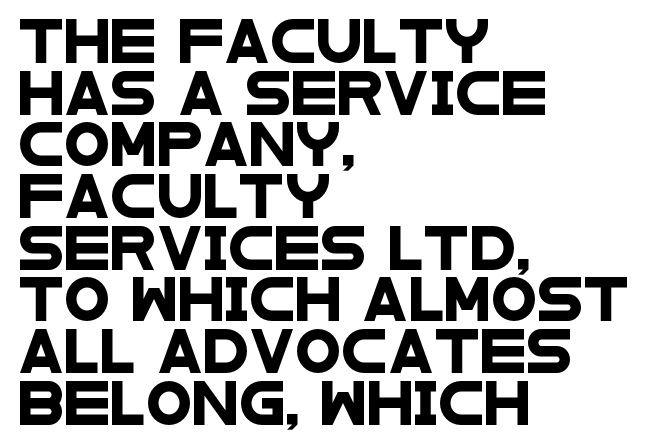
Q: Is the typeface a serif or a sans-serif typeface? A: Sans-serif.
Q: Is the text underlined? A: No.
Q: How is the paragraph aligned? A: Left-aligned.
Q: Is the spacing between letters normal or unusually wide? A: Normal.
Q: Width (condensed, normal, or wide)? A: Wide.
Q: Stroke contrast? A: Low.
Q: x-height? A: Large.
Q: Monospaced? A: No.
